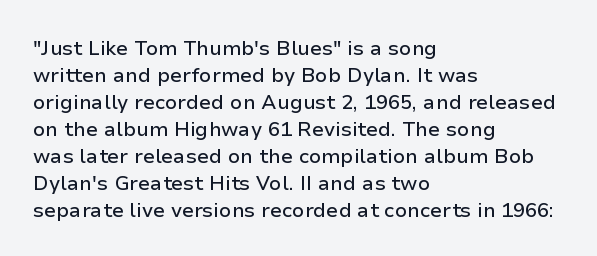
{"italic": "no", "underline": "no", "align": "left", "line_spacing": "normal", "line_spacing_ratio": 1.35, "letter_spacing": "normal", "letter_spacing_em": 0.0, "glyph_px": 20}
